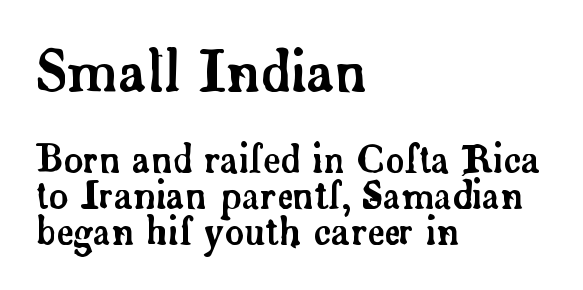
{"serif": "yes", "italic": "no", "width": "normal", "stroke_contrast": "low", "x_height": "small", "monospaced": "no", "underline": "no", "align": "left", "line_spacing": "tight", "line_spacing_ratio": 0.98, "letter_spacing": "normal", "letter_spacing_em": 0.0, "larger_block": "first", "size_ratio": 1.51, "glyph_px": 56}
